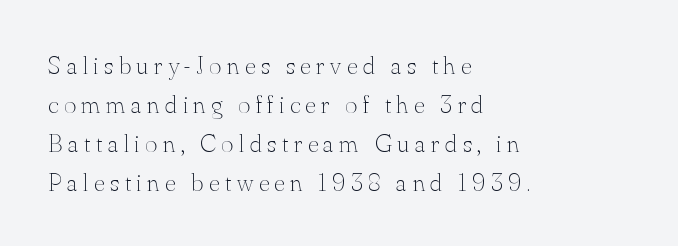
{"italic": "no", "bold": "no", "underline": "no", "align": "left", "line_spacing": "normal", "line_spacing_ratio": 1.5, "letter_spacing": "wide", "letter_spacing_em": 0.22, "glyph_px": 26}
